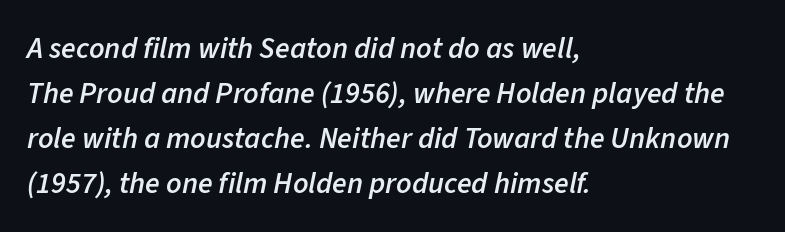
{"italic": "yes", "lean": "right", "slant_degrees": 11, "bold": "semi", "weight": "semibold", "width": "normal", "stroke_contrast": "low", "x_height": "medium", "monospaced": "no", "underline": "no", "align": "left", "line_spacing": "normal", "line_spacing_ratio": 1.5, "letter_spacing": "normal", "letter_spacing_em": 0.0, "glyph_px": 30}
